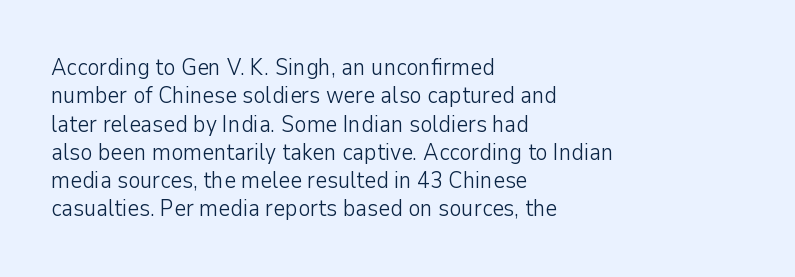
Q: Is the text bold? A: No.
Q: Is the text italic (slanted)? A: No, it is upright.
Q: Is the text underlined? A: No.
Q: How is the paragraph aligned? A: Left-aligned.
Q: Is the spacing between letters normal or unusually wide? A: Normal.
